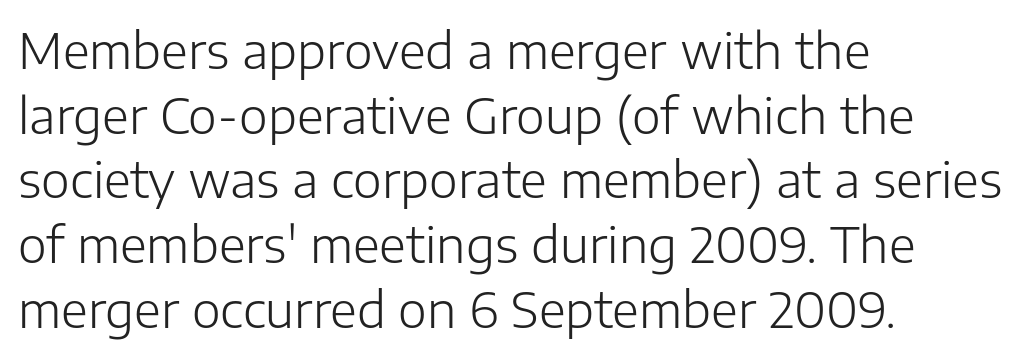
Alignment: flush left. Weight: in the light-to-regular range. Each letter's strokes conclude bluntly, with no projecting serifs. The baseline area is clear.
